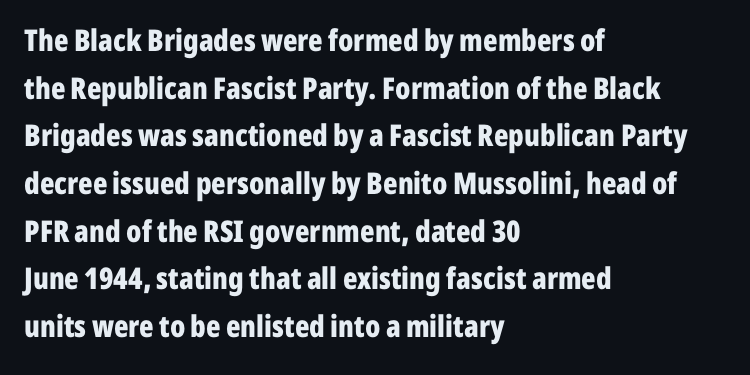
Q: Is the text bold? A: Yes.
Q: Is the text italic (slanted)? A: No, it is upright.
Q: Is the typeface a serif or a sans-serif typeface? A: Sans-serif.
Q: Is the text underlined? A: No.
Q: How is the paragraph aligned? A: Left-aligned.
Q: Is the spacing between letters normal or unusually wide? A: Normal.
Q: Is the spacing between lines tight, normal or loose? A: Normal.
Q: Width (condensed, normal, or wide)? A: Condensed.
Q: Stroke contrast? A: Low.
Q: x-height? A: Medium.
Q: Monospaced? A: No.
